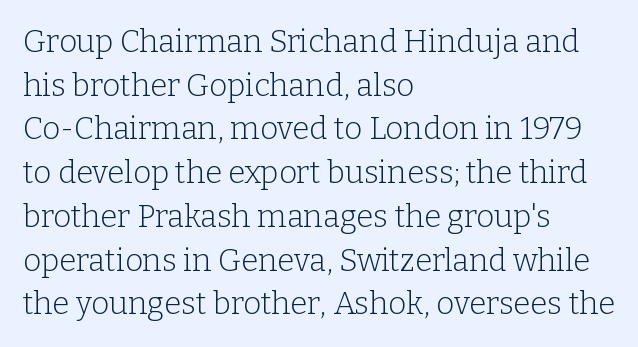
{"serif": "yes", "italic": "no", "bold": "no", "weight": "light", "width": "normal", "stroke_contrast": "low", "x_height": "medium", "monospaced": "no", "underline": "no", "align": "left", "line_spacing": "normal", "line_spacing_ratio": 1.41, "letter_spacing": "normal", "letter_spacing_em": 0.0, "glyph_px": 31}
